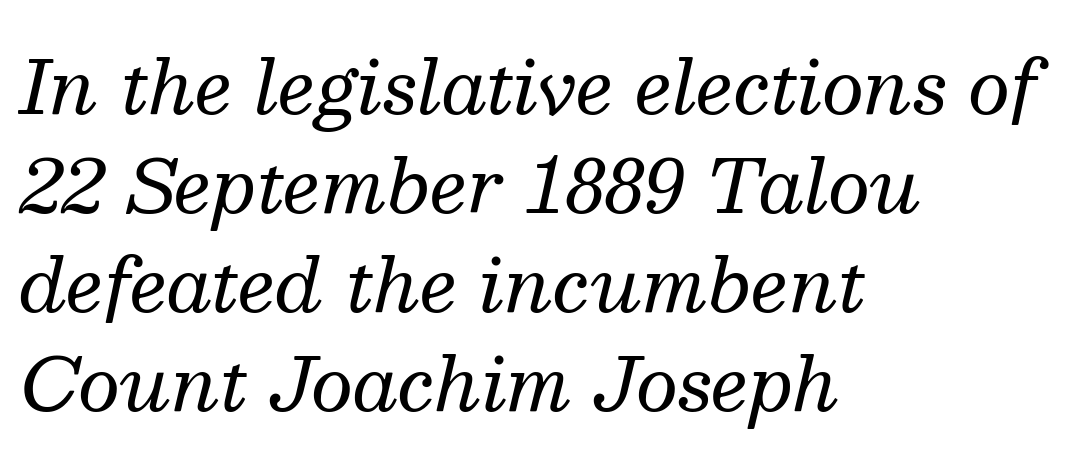
Interline gaps are of average width in this sample. The rendering applies a slant to the glyphs. A classic flush-left, rag-right setting is used for this passage. You could call the tracking neutral — neither tight nor loose.
